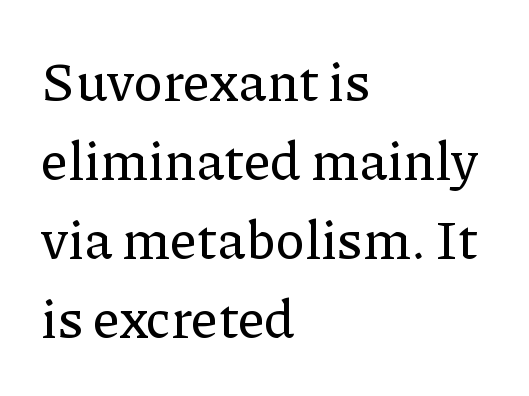
{"serif": "yes", "italic": "no", "width": "normal", "stroke_contrast": "low", "x_height": "medium", "monospaced": "no", "underline": "no", "align": "left", "line_spacing": "normal", "line_spacing_ratio": 1.46, "letter_spacing": "normal", "letter_spacing_em": 0.0, "glyph_px": 54}
